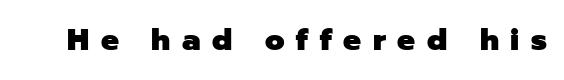
Q: Is the text bold? A: Yes.
Q: Is the text italic (slanted)? A: No, it is upright.
Q: Is the typeface a serif or a sans-serif typeface? A: Sans-serif.
Q: Is the text underlined? A: No.
Q: Is the spacing between letters normal or unusually wide? A: Unusually wide.
Q: Width (condensed, normal, or wide)? A: Normal.
Q: Stroke contrast? A: Low.
Q: x-height? A: Medium.
Q: Monospaced? A: No.
